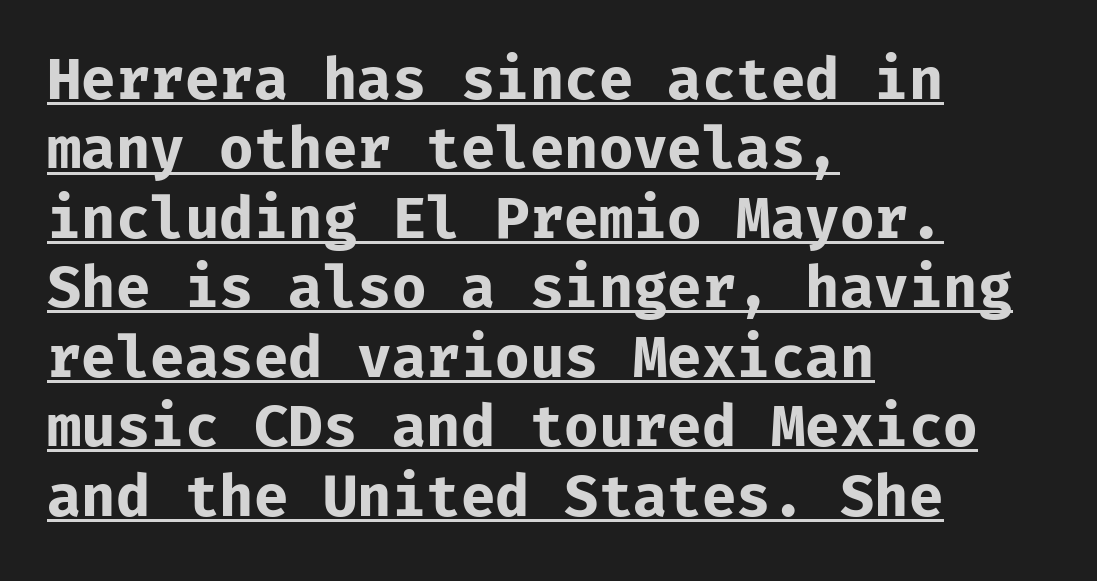
{"serif": "no", "italic": "no", "bold": "yes", "weight": "bold", "width": "normal", "stroke_contrast": "low", "x_height": "medium", "monospaced": "yes", "underline": "yes", "align": "left", "line_spacing_ratio": 1.24, "letter_spacing": "normal", "letter_spacing_em": 0.0, "glyph_px": 56}
